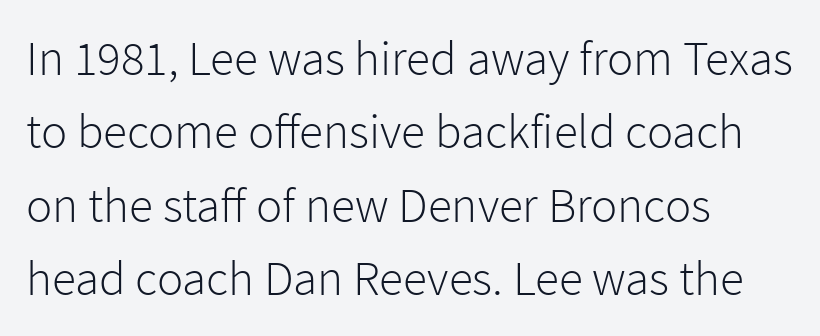
{"serif": "no", "italic": "no", "bold": "no", "weight": "light", "width": "normal", "stroke_contrast": "low", "x_height": "medium", "monospaced": "no", "underline": "no", "align": "left", "line_spacing": "normal", "line_spacing_ratio": 1.5, "letter_spacing": "normal", "letter_spacing_em": 0.0, "glyph_px": 49}
